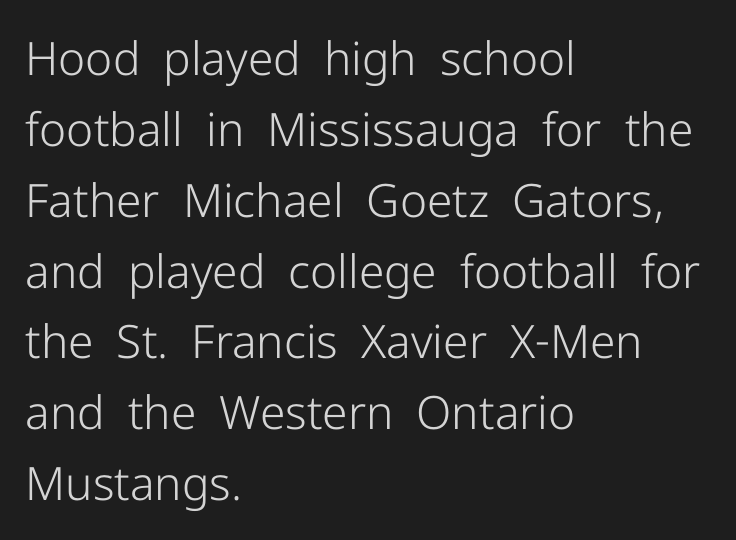
The image shows 46 px light sans-serif type, upright; set left-aligned, normal line spacing (1.54x), normal letter spacing, not underlined; low stroke contrast and a medium x-height.
